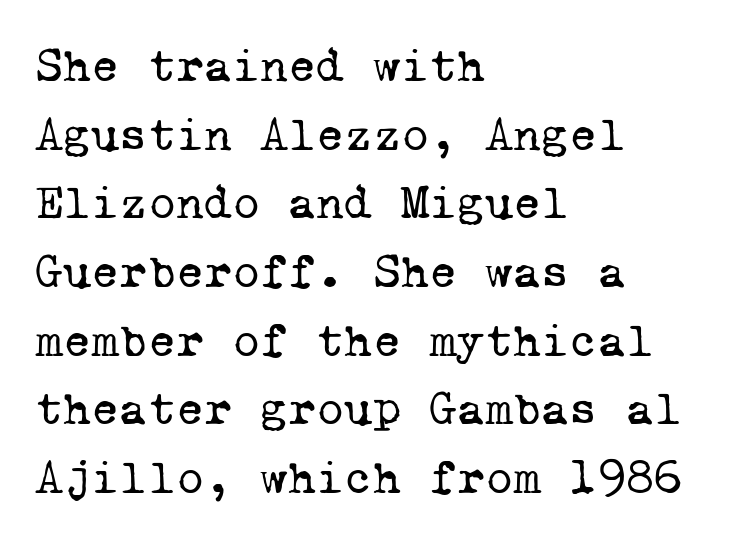
The image shows 48 px regular-weight serif type, monospaced; set left-aligned, normal line spacing (1.43x), normal letter spacing, not underlined; low stroke contrast and a medium x-height.
